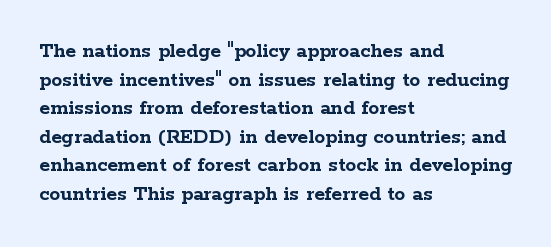
{"italic": "no", "bold": "yes", "underline": "no", "align": "left", "line_spacing": "normal", "line_spacing_ratio": 1.3, "letter_spacing": "normal", "letter_spacing_em": 0.0, "glyph_px": 22}
